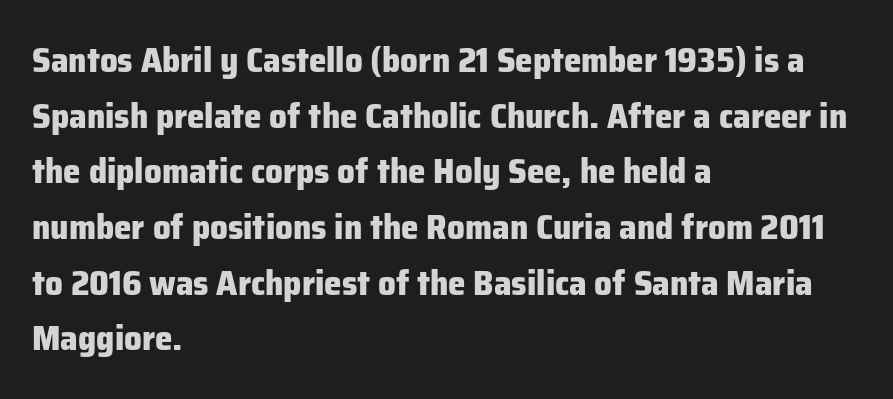
Q: Is the text bold? A: Yes.
Q: Is the text italic (slanted)? A: No, it is upright.
Q: Is the typeface a serif or a sans-serif typeface? A: Sans-serif.
Q: Is the text underlined? A: No.
Q: How is the paragraph aligned? A: Left-aligned.
Q: Is the spacing between letters normal or unusually wide? A: Normal.
Q: Is the spacing between lines tight, normal or loose? A: Normal.
Q: Width (condensed, normal, or wide)? A: Normal.
Q: Stroke contrast? A: Low.
Q: x-height? A: Medium.
Q: Monospaced? A: No.
